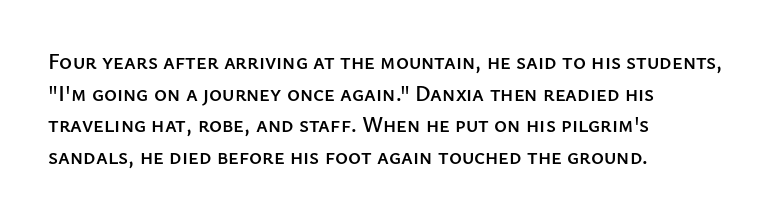
{"italic": "no", "underline": "no", "align": "left", "line_spacing": "normal", "line_spacing_ratio": 1.44, "letter_spacing": "normal", "letter_spacing_em": 0.0, "glyph_px": 22}
